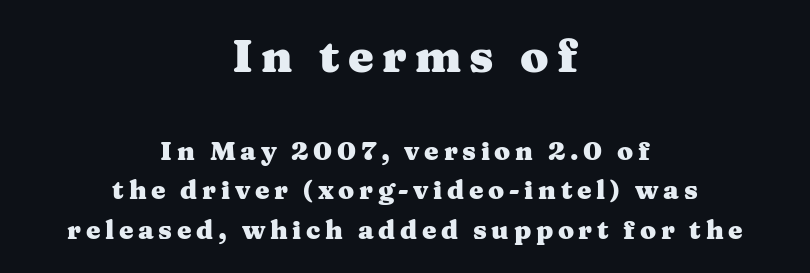
Glance below the letters and you will spot only blank space. Serifs: yes, visible at the terminals of the letterforms. Evenly set lines give the paragraph a standard silhouette. The letters are bold, with thick, heavy strokes. Horizontally, the lines are justified to the midpoint only. In this sample the first text group is rendered at the bigger scale.
